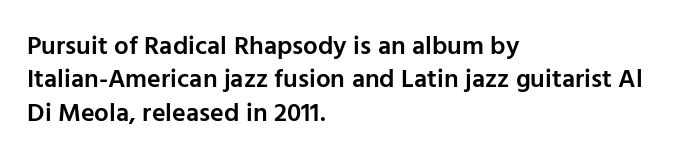
The line texture is even and compact thanks to regular tracking. Tall strokes in this sample are plumb rather than angled. The paragraph shown leans on its left margin. The strip under each line holds only bare page.
